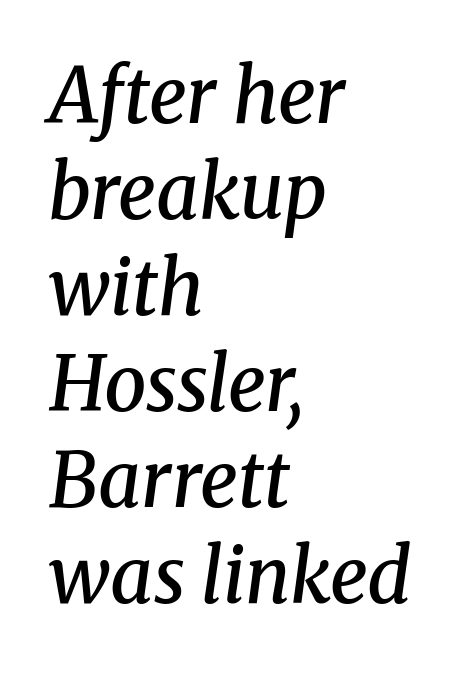
Q: Is the text bold? A: Semi-bold.
Q: Is the text italic (slanted)? A: Yes, it leans right by about 8 degrees.
Q: Is the typeface a serif or a sans-serif typeface? A: Serif.
Q: Is the text underlined? A: No.
Q: How is the paragraph aligned? A: Left-aligned.
Q: Is the spacing between letters normal or unusually wide? A: Normal.
Q: Is the spacing between lines tight, normal or loose? A: Normal.
Q: Width (condensed, normal, or wide)? A: Normal.
Q: Stroke contrast? A: Medium.
Q: x-height? A: Medium.
Q: Monospaced? A: No.
